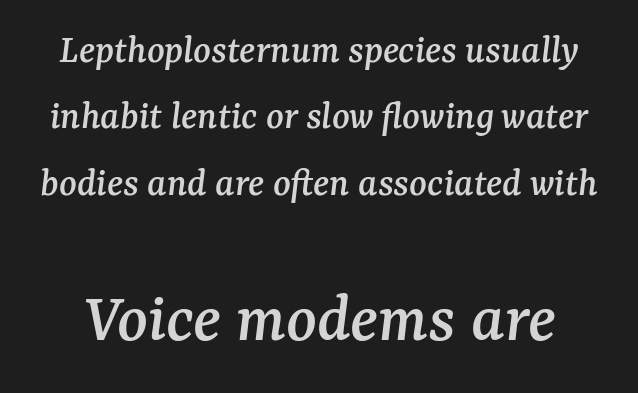
This sample has the flowing, uneven cadence of proportional lettering. Unlike a clean sans, this face finishes its strokes with serifs. This block has exactly the height ordinary leading produces. The string is rendered with underlining switched off. Tracking value appears to be zero — textbook default spacing. Yep, that's italic — everything's leaning.
